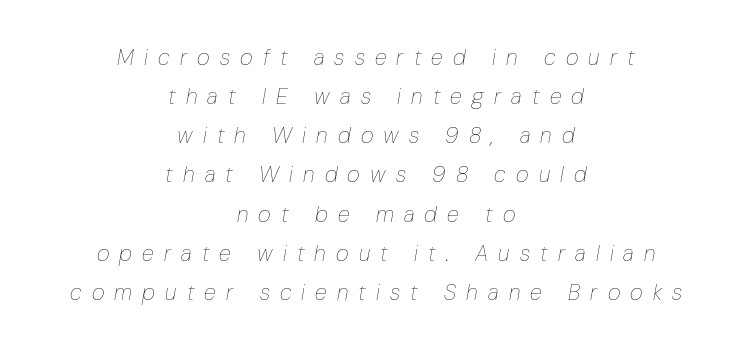
Q: Is the text bold? A: No.
Q: Is the text italic (slanted)? A: Yes, it leans right by about 10 degrees.
Q: Is the text underlined? A: No.
Q: How is the paragraph aligned? A: Centered.
Q: Is the spacing between letters normal or unusually wide? A: Unusually wide.
